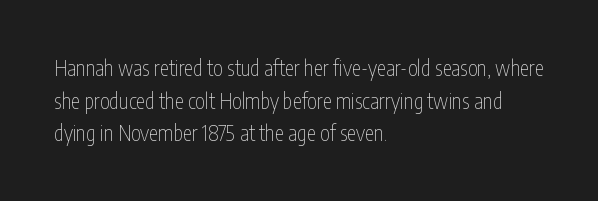
The axis of the letterforms is exactly vertical. Here the glyphs are tracked normally, forming tight word shapes. Descenders hang freely into open space. Line beginnings align vertically; line endings do not. The rows are spaced the way most documents space them.
